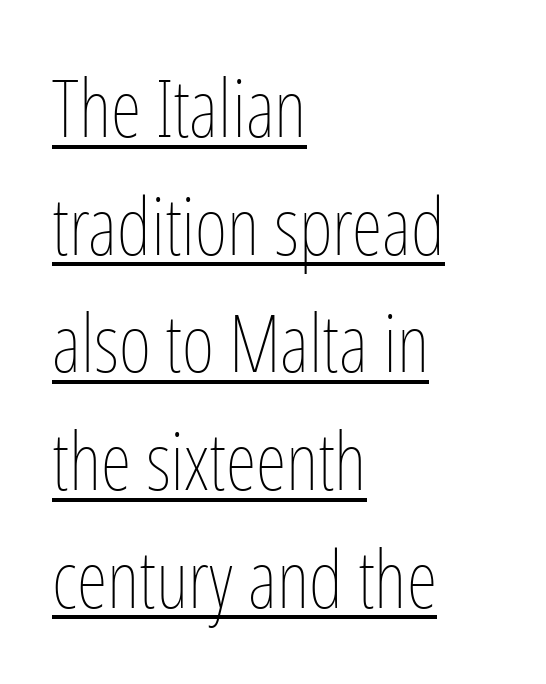
The image shows 79 px thin, condensed type, upright; set left-aligned, normal line spacing (1.49x), normal letter spacing, underlined; low stroke contrast and a medium x-height.
